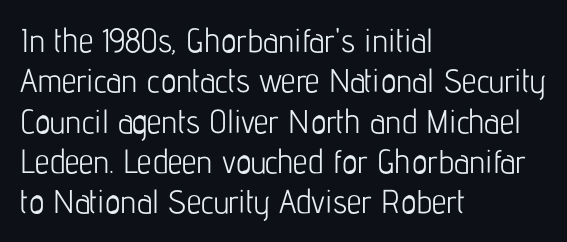
Each letter keeps its own natural width here, so spacing adapts to shape. Each stroke keeps to a modest, everyday thickness or less. Descender tails drop into unmarked territory. These lines were composed using upright roman letters.
